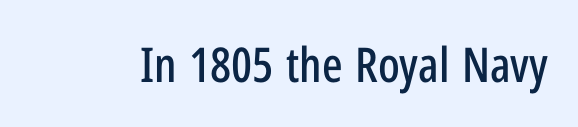
The tracking reads as untouched default to a designer's eye. Decoration check: the copy has no underline. The specimen reads as upright at a glance. The designer went with a sans here, leaving each stem footless. The passage shown is typed in a proportional face where columns would drift.
